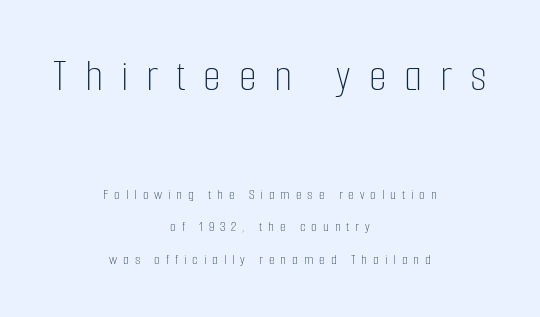
This layout puts the oversized block above and the modest block below. Posture: straight, roman, zero tilt. These lines are rendered in a variable-pitch font. Students, observe: this is what heavily led, spacious text looks like. The paragraph has two soft edges and a firm central axis.
